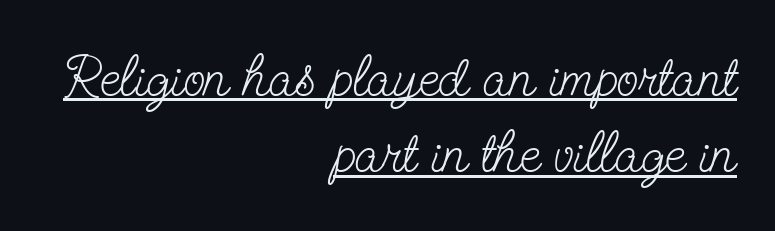
Q: Is the text bold? A: No.
Q: Is the text italic (slanted)? A: Yes.
Q: Is the typeface a serif or a sans-serif typeface? A: Serif.
Q: Is the text underlined? A: Yes.
Q: How is the paragraph aligned? A: Right-aligned.
Q: Is the spacing between letters normal or unusually wide? A: Normal.
Q: Is the spacing between lines tight, normal or loose? A: Normal.
Q: Width (condensed, normal, or wide)? A: Condensed.
Q: Stroke contrast? A: Low.
Q: x-height? A: Small.
Q: Monospaced? A: No.
